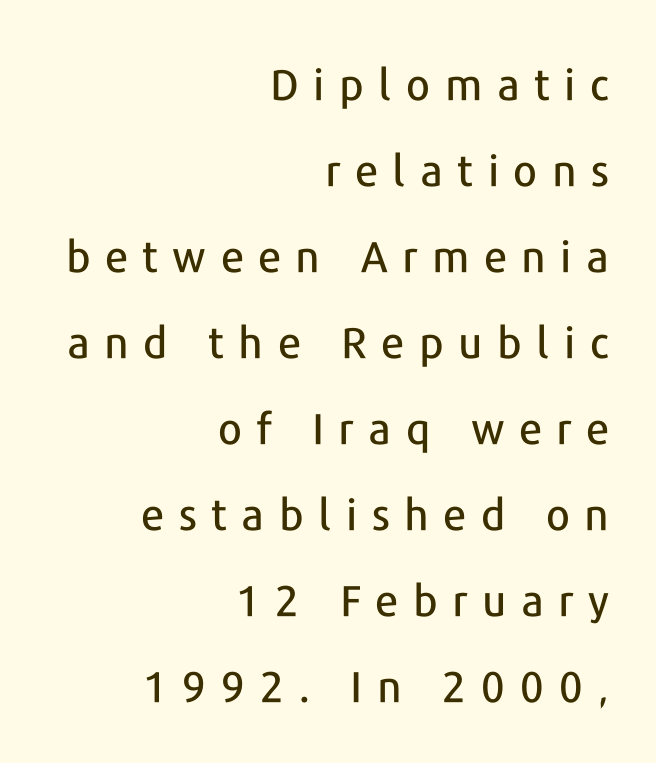
{"serif": "no", "italic": "no", "width": "normal", "stroke_contrast": "low", "x_height": "medium", "monospaced": "no", "underline": "no", "align": "right", "line_spacing": "loose", "line_spacing_ratio": 2.0, "letter_spacing": "wide", "letter_spacing_em": 0.34, "glyph_px": 43}
